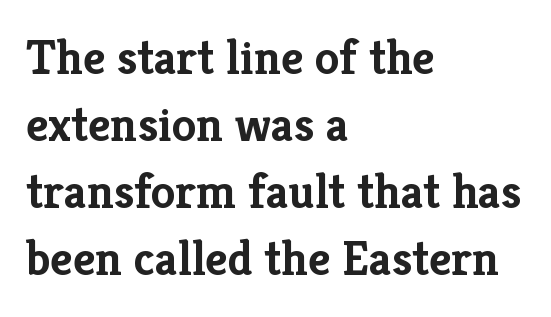
The passage is arranged the way most books set body copy — flush left. Plenty of ink on the page — the face is bold. The lettering holds an erect, upright posture throughout. Think of a printed novel: that variable character pitch is what you see here. No word sits above an underline.
